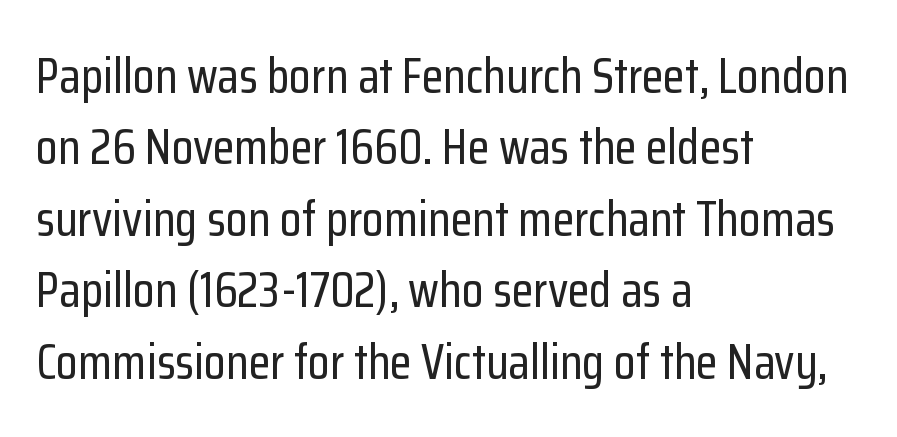
Q: Is the text italic (slanted)? A: No, it is upright.
Q: Is the typeface a serif or a sans-serif typeface? A: Sans-serif.
Q: Is the text underlined? A: No.
Q: How is the paragraph aligned? A: Left-aligned.
Q: Is the spacing between letters normal or unusually wide? A: Normal.
Q: Is the spacing between lines tight, normal or loose? A: Normal.
Q: Width (condensed, normal, or wide)? A: Condensed.
Q: Stroke contrast? A: Low.
Q: x-height? A: Medium.
Q: Monospaced? A: No.
